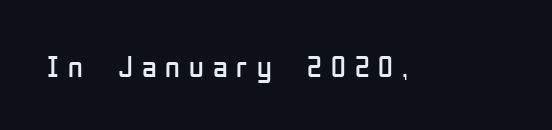
{"serif": "no", "italic": "no", "bold": "no", "weight": "regular", "width": "condensed", "stroke_contrast": "low", "x_height": "medium", "monospaced": "no", "underline": "no", "letter_spacing": "wide", "letter_spacing_em": 0.3, "glyph_px": 30}
